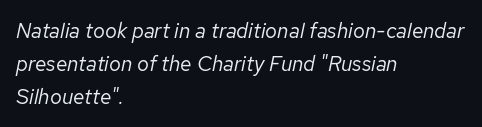
The image shows 21 px text type, italic (leaning right); set left-aligned, normal line spacing (1.56x), normal letter spacing, not underlined.
